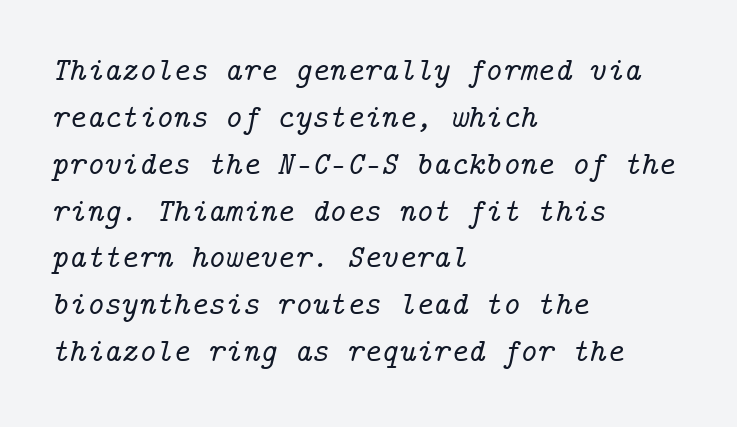
One-word summary of the alignment: left. Slanted lettering throughout. Old-style or modern, the face here clearly has serifs. Nothing unusual about the tracking: characters are spaced as the font intends. Descenders are the only things crossing below the line.
